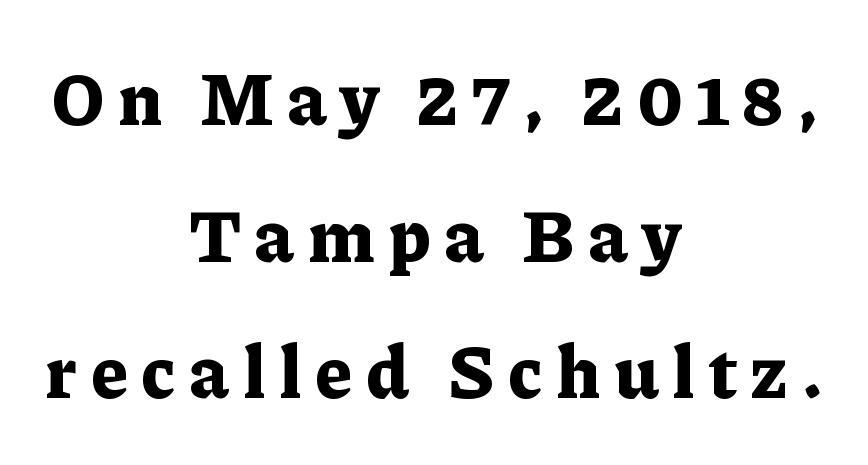
As a designer I'd log this as weight 700, bold. Teacher's note: observe the equal gaps on both sides — that is centered alignment. The typography opts for an upright posture over an oblique one. I'd call this a serif setting — the letters wear small feet.
